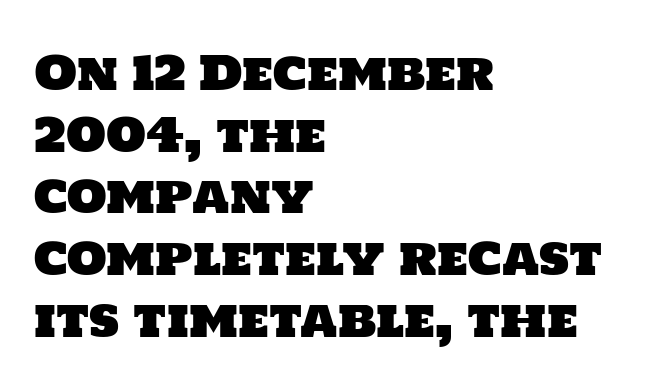
{"serif": "no", "width": "normal", "stroke_contrast": "low", "x_height": "large", "monospaced": "no", "underline": "no", "align": "left", "line_spacing": "normal", "line_spacing_ratio": 1.34, "letter_spacing": "normal", "letter_spacing_em": 0.0, "glyph_px": 46}
